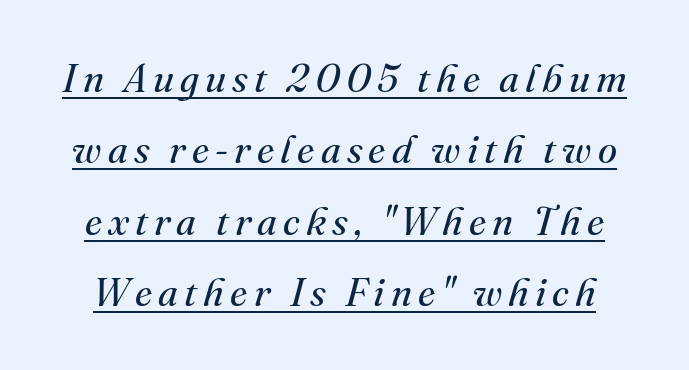
{"serif": "yes", "italic": "yes", "lean": "right", "slant_degrees": 16, "bold": "no", "weight": "regular", "width": "normal", "stroke_contrast": "medium", "x_height": "small", "monospaced": "no", "underline": "yes", "line_spacing_ratio": 1.83, "glyph_px": 39}
